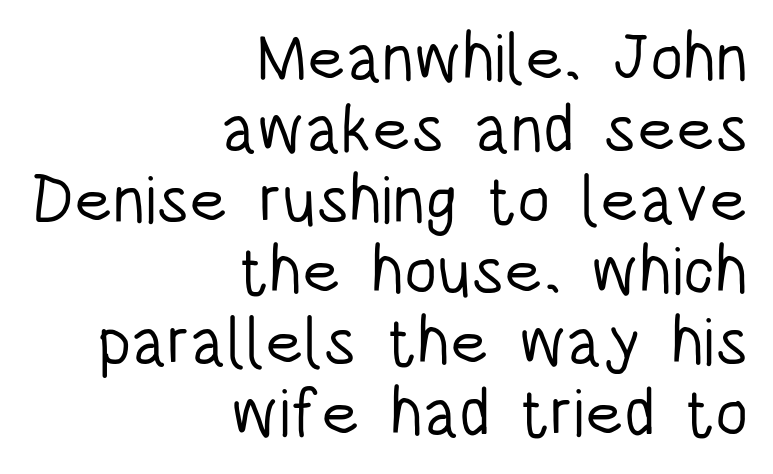
{"serif": "no", "italic": "no", "bold": "no", "weight": "light", "width": "condensed", "stroke_contrast": "low", "x_height": "large", "monospaced": "no", "underline": "no", "align": "right", "line_spacing": "tight", "line_spacing_ratio": 1.06, "letter_spacing": "normal", "letter_spacing_em": 0.0, "glyph_px": 67}
